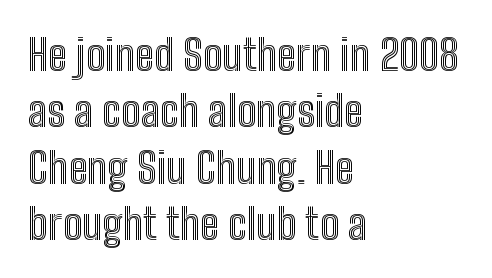
Q: Is the text italic (slanted)? A: No, it is upright.
Q: Is the text underlined? A: No.
Q: How is the paragraph aligned? A: Left-aligned.
Q: Is the spacing between letters normal or unusually wide? A: Normal.
Q: Is the spacing between lines tight, normal or loose? A: Normal.
Q: Width (condensed, normal, or wide)? A: Condensed.
Q: x-height? A: Medium.
Q: Monospaced? A: No.
